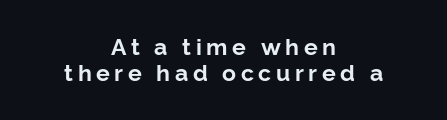
The image shows 23 px bold type, upright; set centered, tight line spacing (1.13x), unusually wide letter spacing (+0.2 em), not underlined.
